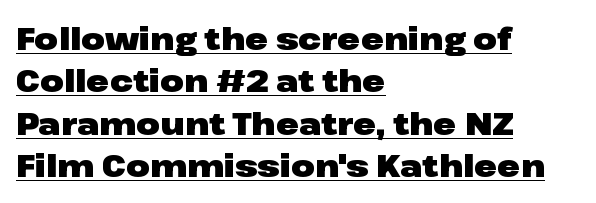
{"serif": "no", "italic": "no", "bold": "yes", "weight": "heavy", "width": "wide", "stroke_contrast": "low", "x_height": "medium", "monospaced": "no", "underline": "yes", "align": "left", "line_spacing": "normal", "line_spacing_ratio": 1.37, "letter_spacing": "normal", "letter_spacing_em": 0.0, "glyph_px": 31}
